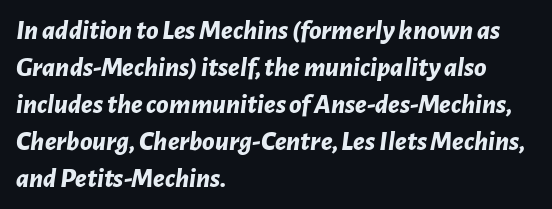
{"italic": "yes", "lean": "right", "slant_degrees": 7, "bold": "yes", "weight": "bold", "width": "normal", "stroke_contrast": "low", "x_height": "medium", "monospaced": "no", "underline": "no", "align": "left", "line_spacing": "normal", "line_spacing_ratio": 1.32, "letter_spacing": "normal", "letter_spacing_em": 0.0, "glyph_px": 28}
